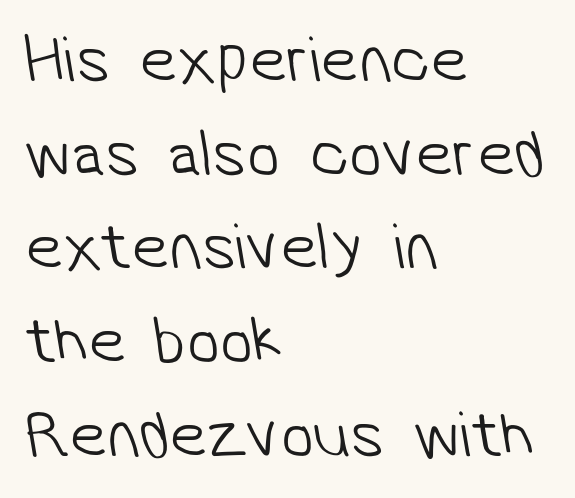
{"serif": "no", "bold": "no", "weight": "light", "width": "normal", "stroke_contrast": "low", "x_height": "medium", "monospaced": "no", "underline": "no", "align": "left", "line_spacing": "normal", "line_spacing_ratio": 1.42, "letter_spacing": "normal", "letter_spacing_em": 0.0, "glyph_px": 66}
